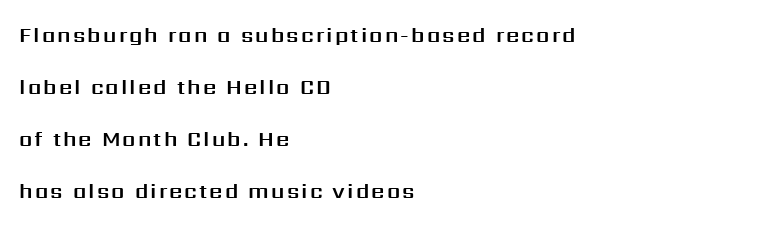
{"italic": "no", "underline": "no", "align": "left", "line_spacing": "loose", "line_spacing_ratio": 2.48, "glyph_px": 21}
